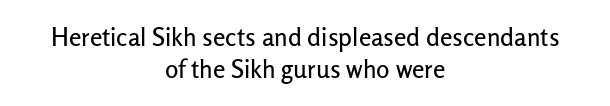
Q: Is the text italic (slanted)? A: No, it is upright.
Q: Is the text underlined? A: No.
Q: How is the paragraph aligned? A: Centered.
Q: Is the spacing between letters normal or unusually wide? A: Normal.
Q: Is the spacing between lines tight, normal or loose? A: Normal.
